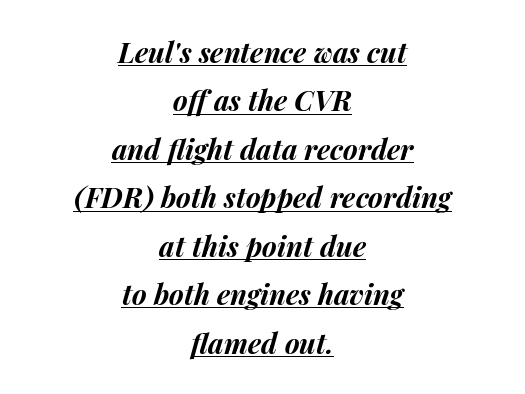
{"italic": "yes", "lean": "right", "slant_degrees": 14, "bold": "yes", "weight": "bold", "width": "normal", "stroke_contrast": "medium", "x_height": "medium", "monospaced": "no", "underline": "yes", "align": "center", "line_spacing_ratio": 1.73, "letter_spacing": "normal", "letter_spacing_em": 0.0, "glyph_px": 28}
